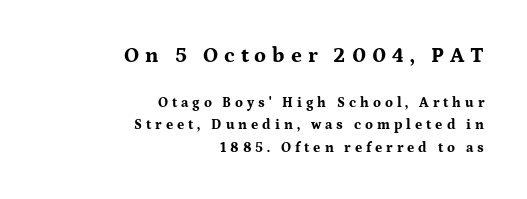
Layout note: lines flush right. Only glyphs here, with clear space below each row. Strong, thick strokes mark this as bold type. Characters follow at a spacing far wider than the type designer built in. Type size steps down from the first block to the second.
